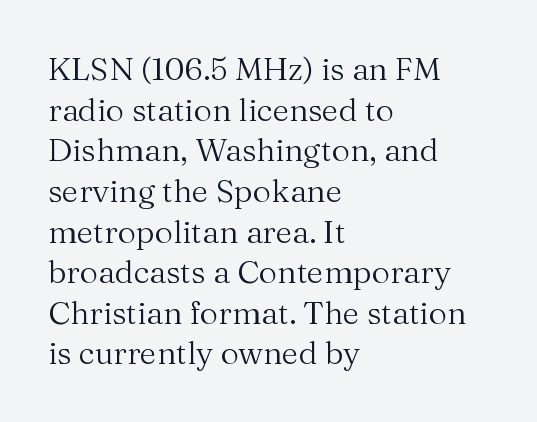
{"serif": "yes", "italic": "no", "bold": "no", "weight": "regular", "width": "normal", "stroke_contrast": "medium", "x_height": "medium", "monospaced": "no", "underline": "no", "align": "left", "line_spacing": "normal", "line_spacing_ratio": 1.27, "letter_spacing": "normal", "letter_spacing_em": 0.0, "glyph_px": 32}
